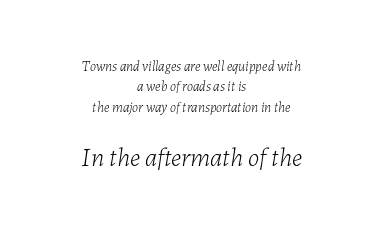
Q: Is the text bold? A: No.
Q: Is the text italic (slanted)? A: Yes, it leans right by about 7 degrees.
Q: Is the text underlined? A: No.
Q: How is the paragraph aligned? A: Centered.
Q: Is the spacing between letters normal or unusually wide? A: Normal.
Q: Is the spacing between lines tight, normal or loose? A: Normal.
Q: Which block of text is set in a larger size, the first (top) or the second (bottom)? A: The second (bottom) one.
